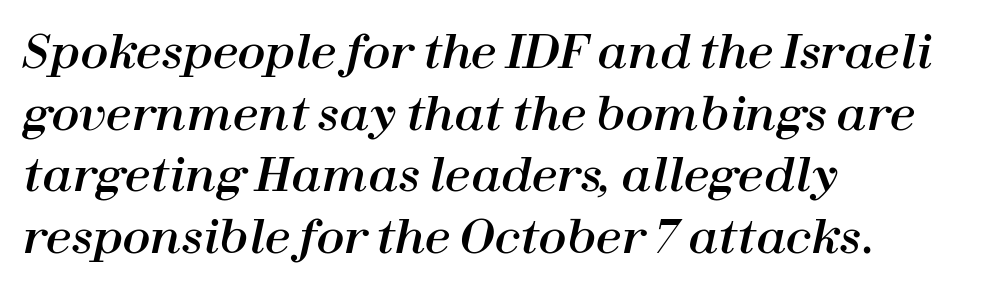
{"italic": "yes", "lean": "right", "slant_degrees": 12, "width": "normal", "stroke_contrast": "high", "x_height": "medium", "monospaced": "no", "underline": "no", "align": "left", "line_spacing": "normal", "line_spacing_ratio": 1.34, "letter_spacing": "normal", "letter_spacing_em": 0.0, "glyph_px": 46}
